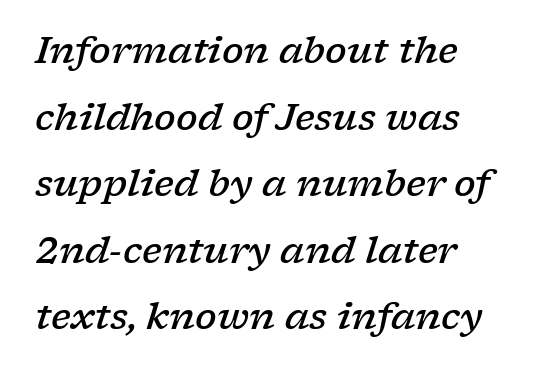
The image shows 36 px semibold, wide serif type, italic (leaning right); set left-aligned, line spacing 1.85x, normal letter spacing, not underlined; low stroke contrast and a medium x-height.
